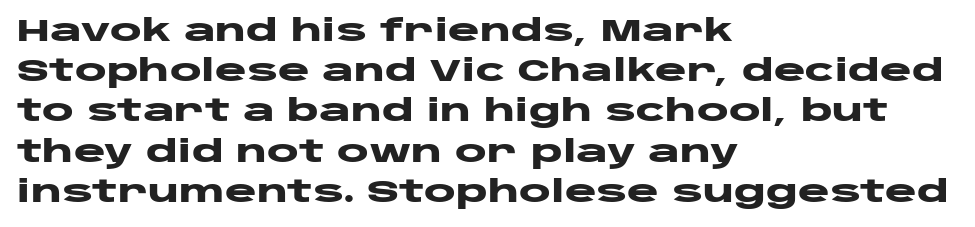
{"serif": "no", "italic": "no", "bold": "yes", "weight": "heavy", "width": "wide", "stroke_contrast": "low", "x_height": "large", "monospaced": "no", "underline": "no", "align": "left", "line_spacing": "normal", "line_spacing_ratio": 1.34, "letter_spacing": "normal", "letter_spacing_em": 0.0, "glyph_px": 30}
